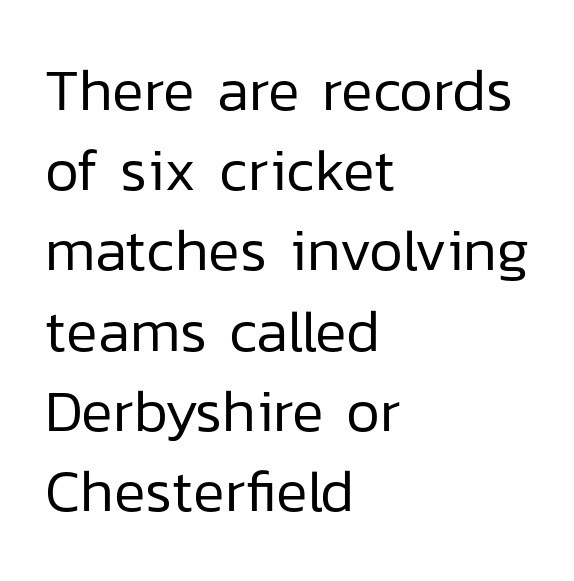
The image shows 59 px regular-weight sans-serif type, upright; set left-aligned, normal line spacing (1.36x), normal letter spacing, not underlined; low stroke contrast and a medium x-height.
